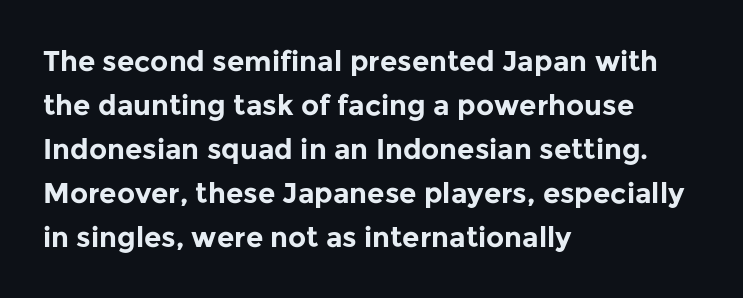
The image shows 28 px bold sans-serif type, upright; set left-aligned, normal line spacing (1.57x), normal letter spacing, not underlined; low stroke contrast and a medium x-height.
